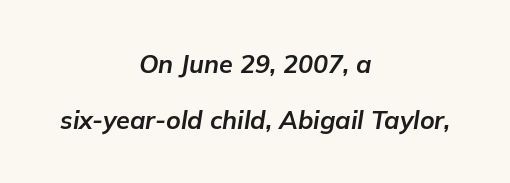
{"italic": "yes", "lean": "right", "slant_degrees": 9, "bold": "yes", "underline": "no", "align": "center", "line_spacing": "loose", "line_spacing_ratio": 2.23, "letter_spacing": "normal", "letter_spacing_em": 0.0, "glyph_px": 25}
